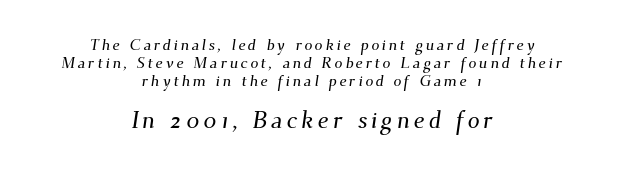
The image shows 24 px text type; set centered, tight line spacing (1.13x), not underlined; the second (bottom) block is 1.5x larger.
